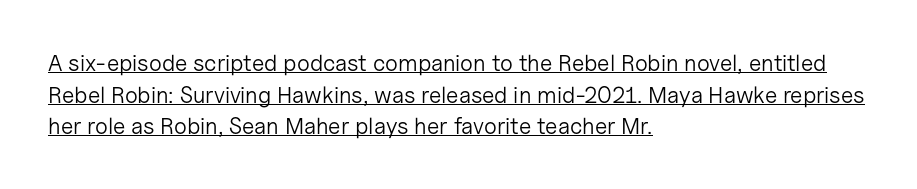
{"italic": "no", "bold": "no", "underline": "yes", "align": "left", "line_spacing": "normal", "line_spacing_ratio": 1.37, "letter_spacing": "normal", "letter_spacing_em": 0.0, "glyph_px": 23}
